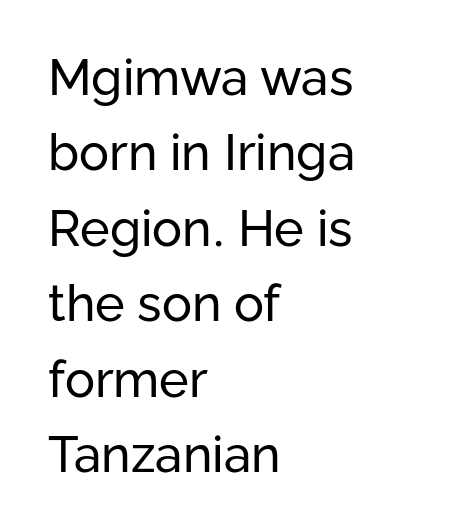
The type family on display is of the sans-serif kind. Quick note: underline off. Here the designer chose a conventional face with non-uniform glyph widths. Weight: not bold — regular or lighter. A typesetter would call this leading conventional body-copy spacing. A student would call this left alignment; a typographer would say flush left, rag right.
